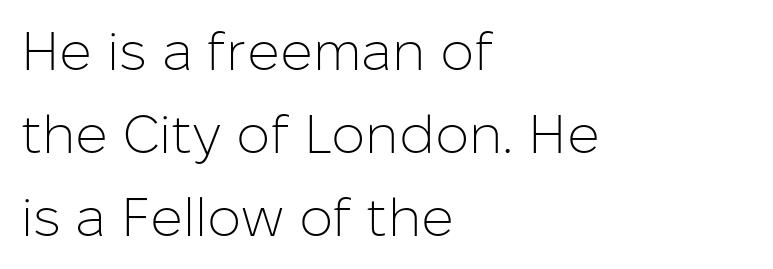
{"serif": "no", "italic": "no", "bold": "no", "weight": "light", "width": "normal", "stroke_contrast": "low", "x_height": "medium", "monospaced": "no", "underline": "no", "align": "left", "line_spacing": "normal", "line_spacing_ratio": 1.54, "letter_spacing": "normal", "letter_spacing_em": 0.0, "glyph_px": 54}
